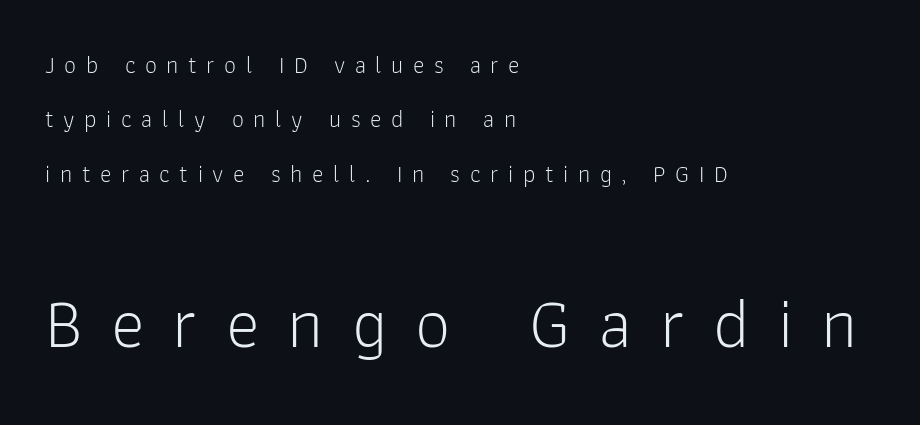
Does extra space separate the letters? Yes, quite a lot of it. The lettering holds an erect, upright posture throughout. Character widths vary here, with narrow letters taking less room than wide ones. Nobody drew a line under any word here. The leading is generous, giving the passage an open texture.
